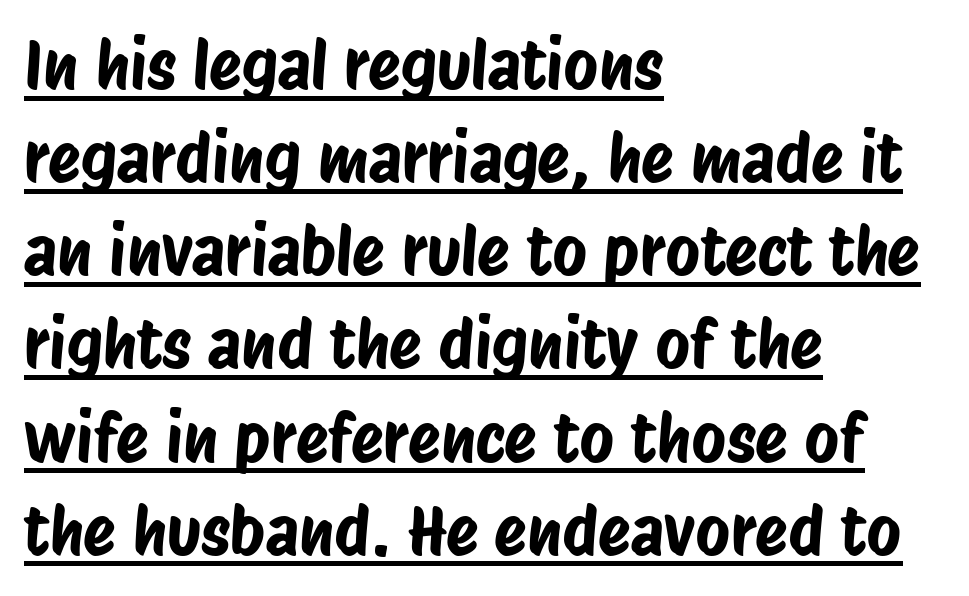
{"serif": "no", "width": "condensed", "stroke_contrast": "low", "x_height": "large", "monospaced": "no", "underline": "yes", "align": "left", "line_spacing": "normal", "line_spacing_ratio": 1.39, "letter_spacing": "normal", "letter_spacing_em": 0.0, "glyph_px": 67}
